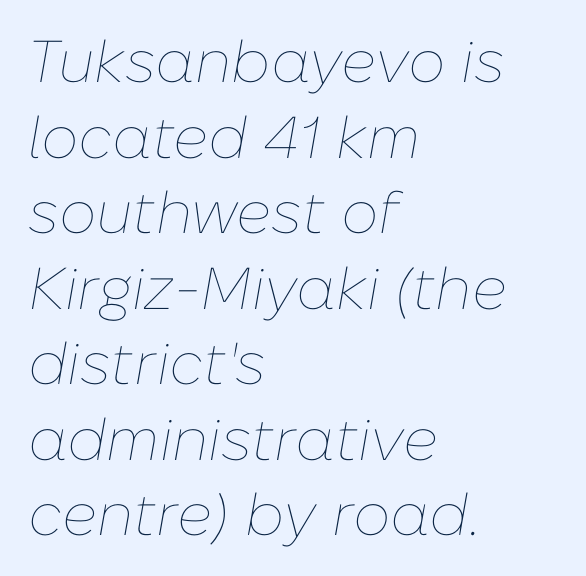
The image shows 59 px thin type, italic (leaning right); set left-aligned, normal line spacing (1.28x), normal letter spacing, not underlined; low stroke contrast and a medium x-height.
